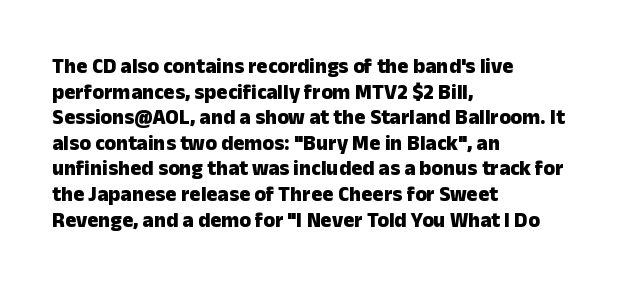
Q: Is the text bold? A: Yes.
Q: Is the text italic (slanted)? A: No, it is upright.
Q: Is the text underlined? A: No.
Q: How is the paragraph aligned? A: Left-aligned.
Q: Is the spacing between letters normal or unusually wide? A: Normal.
